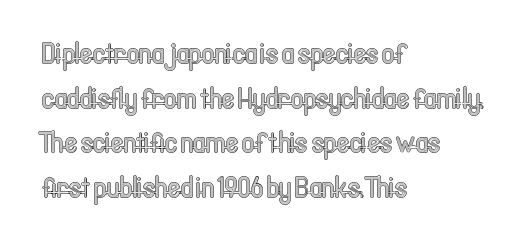
Caption: standard tracking, unaltered. This sample has the flowing, uneven cadence of proportional lettering. Baseline-to-baseline distance is the conventional proportion of letter height. Posture: vertical. Clear beneath every line of the passage. Line beginnings align vertically; line endings do not.
